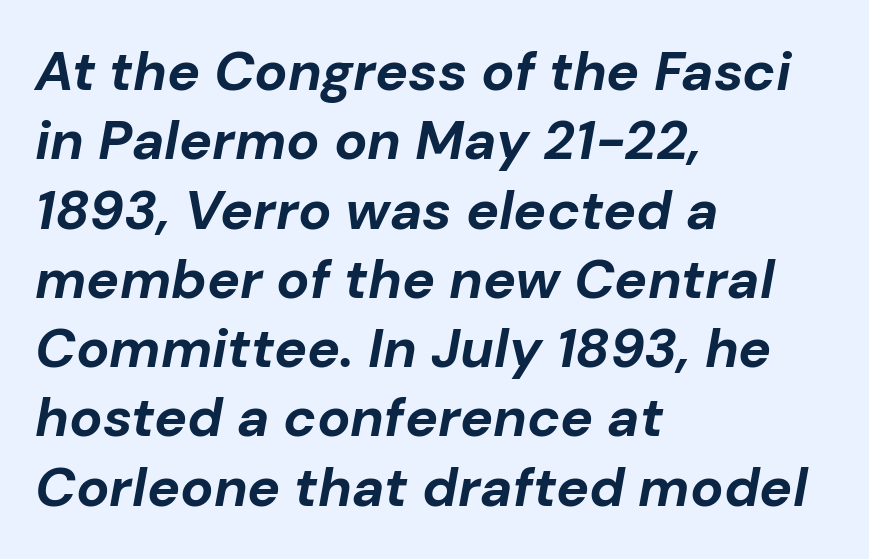
{"italic": "yes", "lean": "right", "slant_degrees": 10, "bold": "yes", "weight": "bold", "width": "normal", "stroke_contrast": "low", "x_height": "medium", "monospaced": "no", "underline": "no", "align": "left", "line_spacing": "normal", "line_spacing_ratio": 1.26, "letter_spacing": "normal", "letter_spacing_em": 0.0, "glyph_px": 55}
